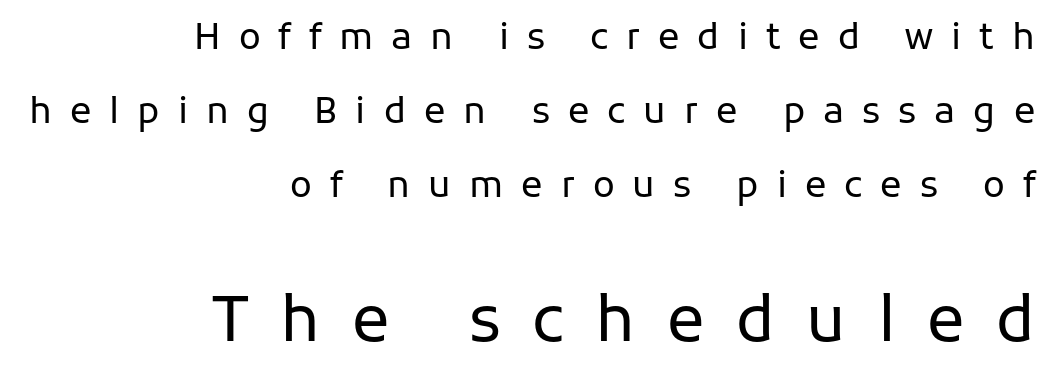
{"serif": "no", "italic": "no", "bold": "no", "weight": "regular", "width": "normal", "stroke_contrast": "low", "x_height": "medium", "monospaced": "no", "underline": "no", "align": "right", "line_spacing": "loose", "line_spacing_ratio": 2.05, "letter_spacing": "wide", "letter_spacing_em": 0.5, "larger_block": "second", "size_ratio": 1.75, "glyph_px": 63}
